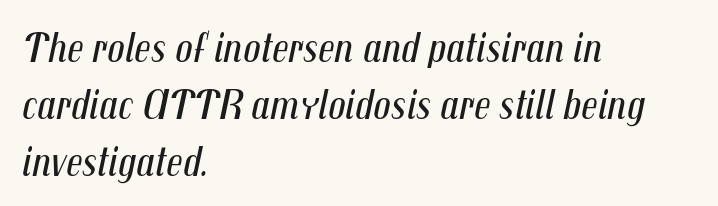
The image shows 43 px regular-weight, condensed type, italic (leaning right); set left-aligned, normal line spacing (1.32x), normal letter spacing, not underlined; medium stroke contrast and a medium x-height.
